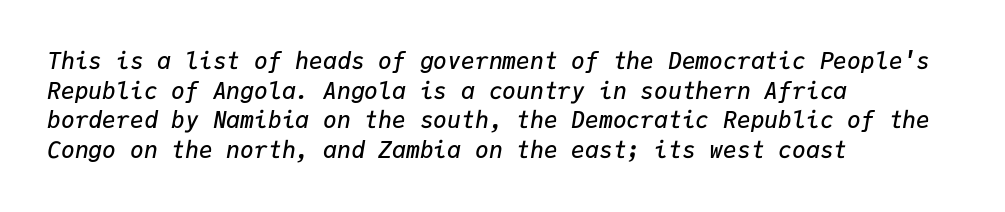
The image shows 23 px text type, italic (leaning right); set left-aligned, normal line spacing (1.29x), normal letter spacing, not underlined.
